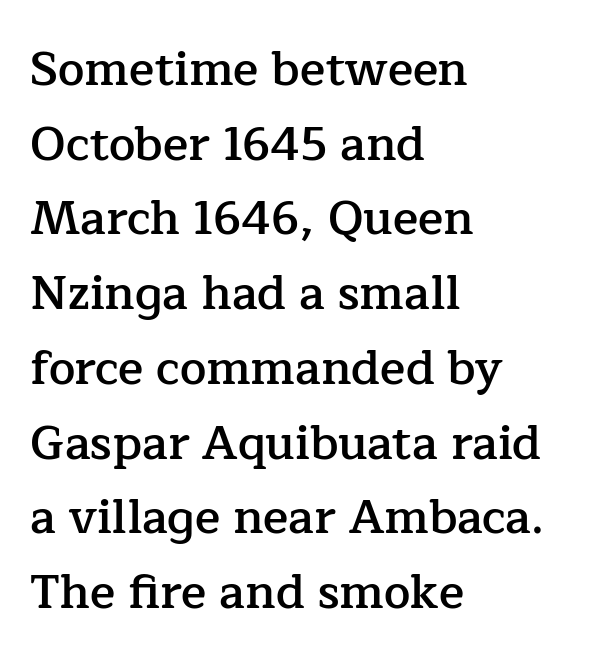
I'd call this a serif setting — the letters wear small feet. If you drew a ruler down the left edge, every line would touch it. Observe the ordinary spacing: letters are neighbours, not strangers. The passage shown is typed in a proportional face where columns would drift. The font is running at a semibold setting, under full bold. Type without underlining.
